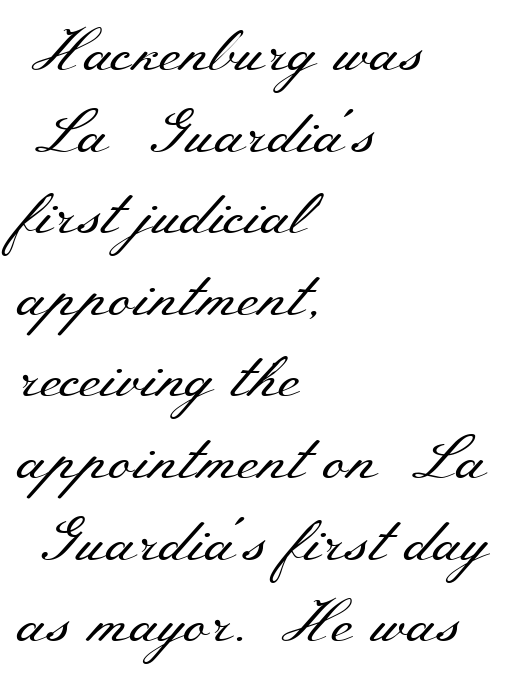
If you drew a ruler down the left edge, every line would touch it. Typographically, this falls in the serif category. A typesetter would call this zero additional tracking. Weight: regular or lighter. Reading down the column, the eye jumps a familiar distance to each next line.
